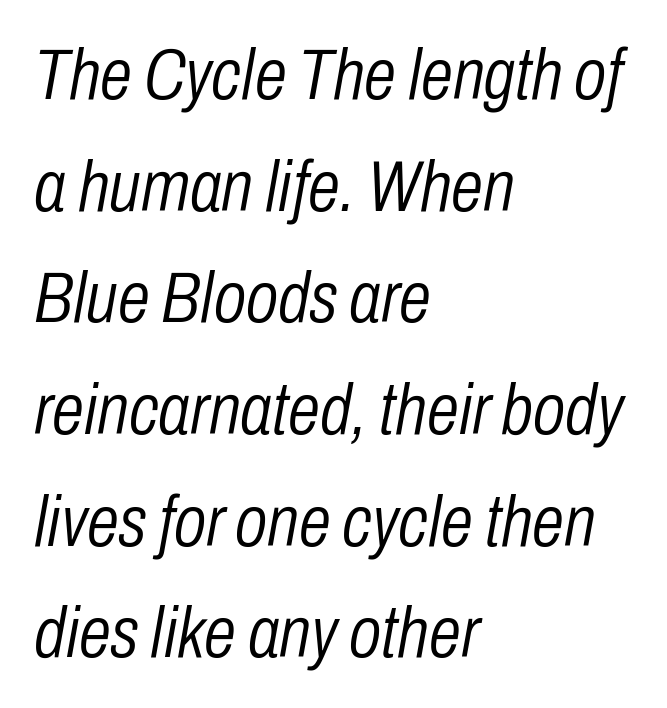
Q: Is the text bold? A: No.
Q: Is the text italic (slanted)? A: Yes, it leans right by about 10 degrees.
Q: Is the text underlined? A: No.
Q: How is the paragraph aligned? A: Left-aligned.
Q: Is the spacing between letters normal or unusually wide? A: Normal.
Q: Is the spacing between lines tight, normal or loose? A: Normal.
Q: Width (condensed, normal, or wide)? A: Condensed.
Q: Stroke contrast? A: Low.
Q: x-height? A: Medium.
Q: Monospaced? A: No.
